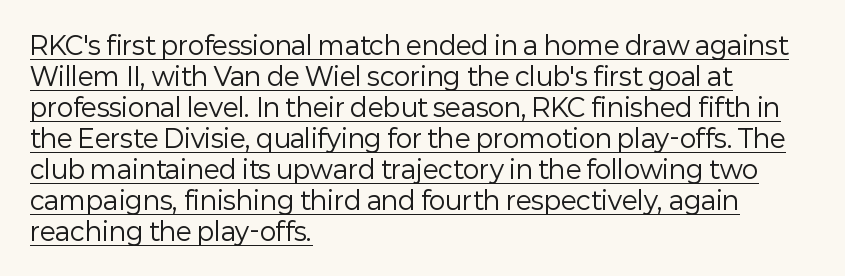
Notice how the stems are strictly vertical — no italics here. Line starts are locked; line ends wander. Each line of the rendering has a horizontal stroke beneath the glyphs. Compared with typical body copy, the letter spacing here is the same.
